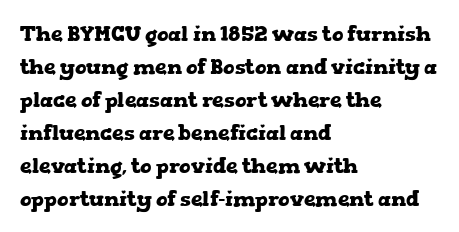
Q: Is the text bold? A: Yes.
Q: Is the text italic (slanted)? A: No, it is upright.
Q: Is the text underlined? A: No.
Q: How is the paragraph aligned? A: Left-aligned.
Q: Is the spacing between letters normal or unusually wide? A: Normal.
Q: Is the spacing between lines tight, normal or loose? A: Normal.
